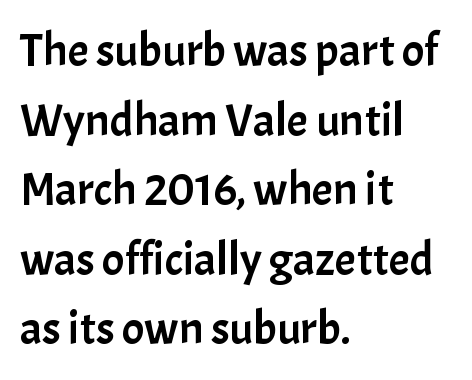
Q: Is the text italic (slanted)? A: No, it is upright.
Q: Is the typeface a serif or a sans-serif typeface? A: Sans-serif.
Q: Is the text underlined? A: No.
Q: How is the paragraph aligned? A: Left-aligned.
Q: Is the spacing between letters normal or unusually wide? A: Normal.
Q: Is the spacing between lines tight, normal or loose? A: Normal.
Q: Width (condensed, normal, or wide)? A: Normal.
Q: Stroke contrast? A: Low.
Q: x-height? A: Medium.
Q: Monospaced? A: No.
